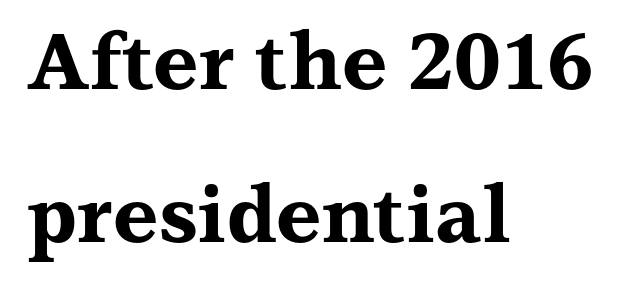
Q: Is the text bold? A: Yes.
Q: Is the text italic (slanted)? A: No, it is upright.
Q: Is the typeface a serif or a sans-serif typeface? A: Serif.
Q: Is the text underlined? A: No.
Q: How is the paragraph aligned? A: Left-aligned.
Q: Is the spacing between letters normal or unusually wide? A: Normal.
Q: Is the spacing between lines tight, normal or loose? A: Loose.
Q: Width (condensed, normal, or wide)? A: Wide.
Q: Stroke contrast? A: Medium.
Q: x-height? A: Medium.
Q: Monospaced? A: No.
